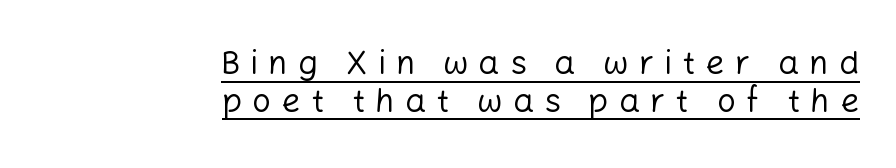
The image shows 33 px regular-weight sans-serif type, upright; set right-aligned, tight line spacing (1.14x), unusually wide letter spacing (+0.31 em), underlined; low stroke contrast and a medium x-height.
